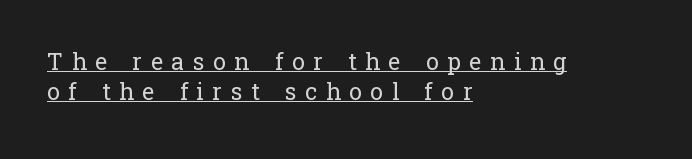
Where is the straight margin? On the left. Is there an underline? Yes — a line sits under the letters. Heft: none added — not bold. Leading matches the norm, producing a regular column. Here the glyphs are tracked loosely, breaking word shapes into spaced letters.
